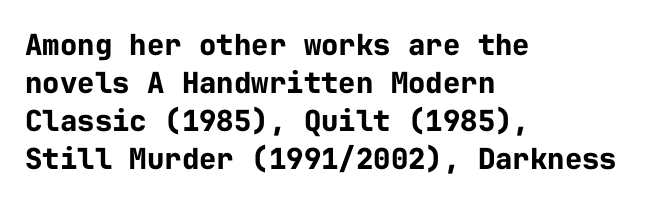
Rule under the text: the space is simply empty. You'd pick this weight for a headline — it's a proper bold. How would I describe the line gaps? Plain and ordinary. A typesetter would mark this as roman, not italic. To sum up the face: it is a sans, with no serifs. Caption: standard tracking, unaltered.
